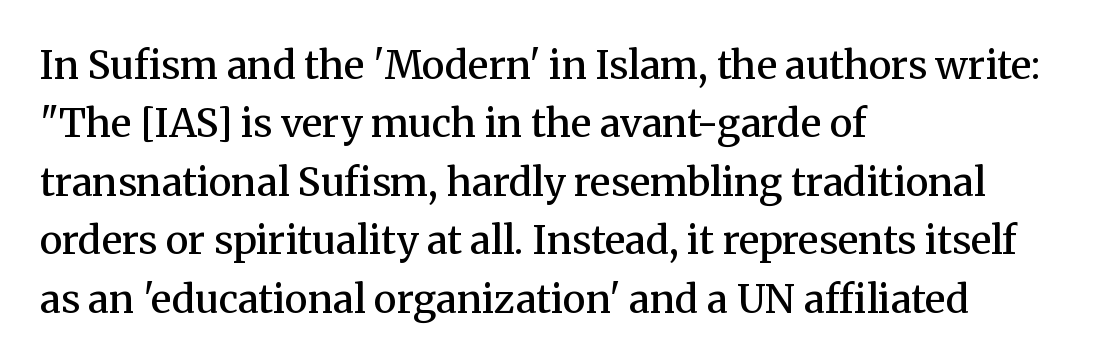
Descenders hang freely into open space. As a designer I'd log this as weight 600, semibold. The lettering holds an erect, upright posture throughout. Type style note: has serifs.
